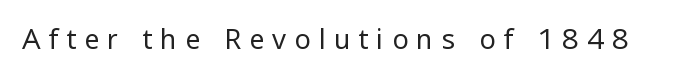
Is the type heavy? It reads as light-to-regular instead. Caption: expanded tracking, letters set apart. Rule under the text: the space is simply empty. Italic: no, the glyphs are upright roman.
